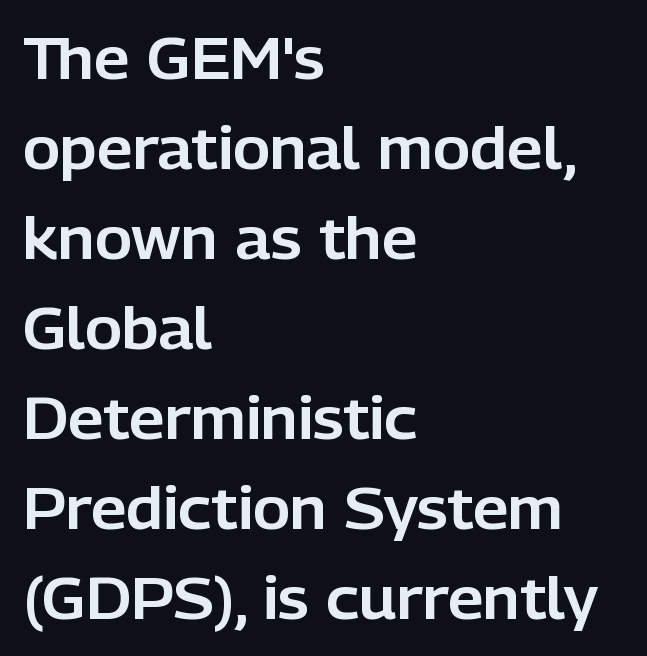
The leading is moderate, giving the passage an even texture. Each letter's strokes conclude bluntly, with no projecting serifs. Check the space under the baseline: it is left empty. Notice how the stems are strictly vertical — no italics here. Alignment: flush left. This sample has the flowing, uneven cadence of proportional lettering.
